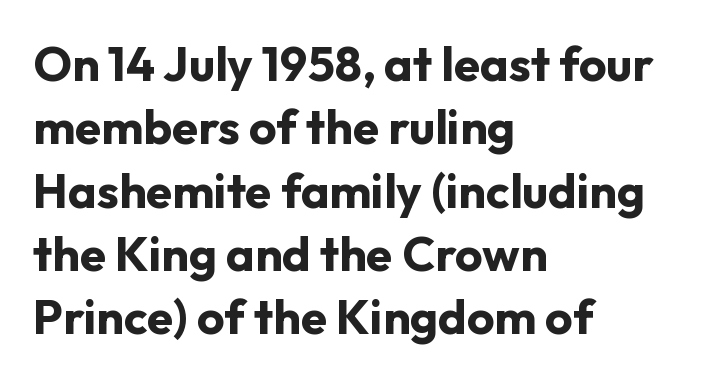
A dark, heavy texture on the line: the type is bold. Compared with typical body copy, the letter spacing here is the same. Examine the stroke ends and you'll find no serifs. Left-aligned paragraph, ragged on the right.
